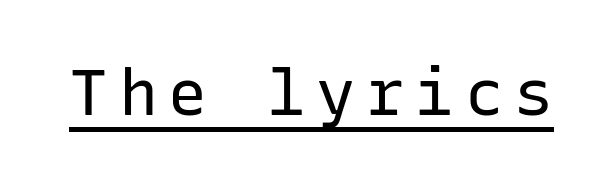
The image shows 65 px regular-weight sans-serif type, upright, monospaced; set underlined; low stroke contrast and a medium x-height.
